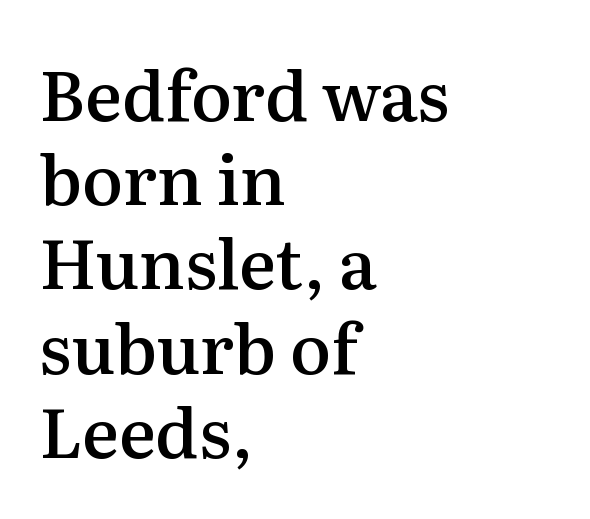
Q: Is the text bold? A: Semi-bold.
Q: Is the text italic (slanted)? A: No, it is upright.
Q: Is the typeface a serif or a sans-serif typeface? A: Serif.
Q: Is the text underlined? A: No.
Q: How is the paragraph aligned? A: Left-aligned.
Q: Is the spacing between letters normal or unusually wide? A: Normal.
Q: Width (condensed, normal, or wide)? A: Normal.
Q: Stroke contrast? A: Medium.
Q: x-height? A: Medium.
Q: Monospaced? A: No.
